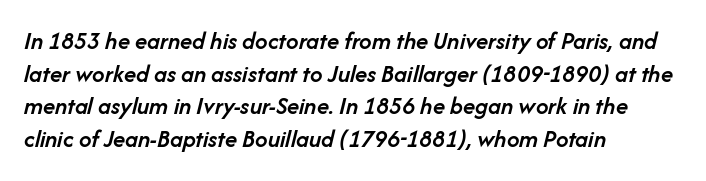
Q: Is the text bold? A: Semi-bold.
Q: Is the text italic (slanted)? A: Yes, it leans right by about 14 degrees.
Q: Is the text underlined? A: No.
Q: How is the paragraph aligned? A: Left-aligned.
Q: Is the spacing between letters normal or unusually wide? A: Normal.
Q: Is the spacing between lines tight, normal or loose? A: Normal.
